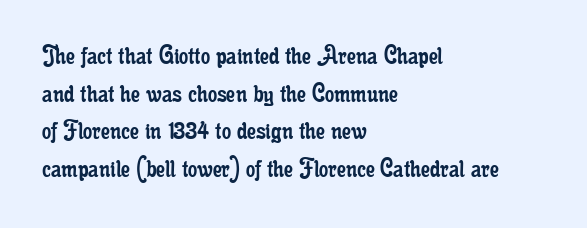
Q: Is the text bold? A: No.
Q: Is the text italic (slanted)? A: No, it is upright.
Q: Is the typeface a serif or a sans-serif typeface? A: Serif.
Q: Is the text underlined? A: No.
Q: How is the paragraph aligned? A: Left-aligned.
Q: Is the spacing between letters normal or unusually wide? A: Normal.
Q: Is the spacing between lines tight, normal or loose? A: Normal.
Q: Width (condensed, normal, or wide)? A: Condensed.
Q: Stroke contrast? A: Low.
Q: x-height? A: Small.
Q: Monospaced? A: No.
